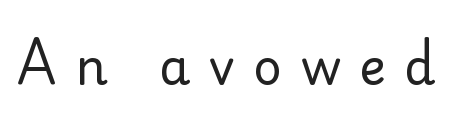
Q: Is the text bold? A: No.
Q: Is the text italic (slanted)? A: No, it is upright.
Q: Is the typeface a serif or a sans-serif typeface? A: Sans-serif.
Q: Is the text underlined? A: No.
Q: Is the spacing between letters normal or unusually wide? A: Unusually wide.
Q: Width (condensed, normal, or wide)? A: Normal.
Q: Stroke contrast? A: Low.
Q: x-height? A: Small.
Q: Monospaced? A: No.
